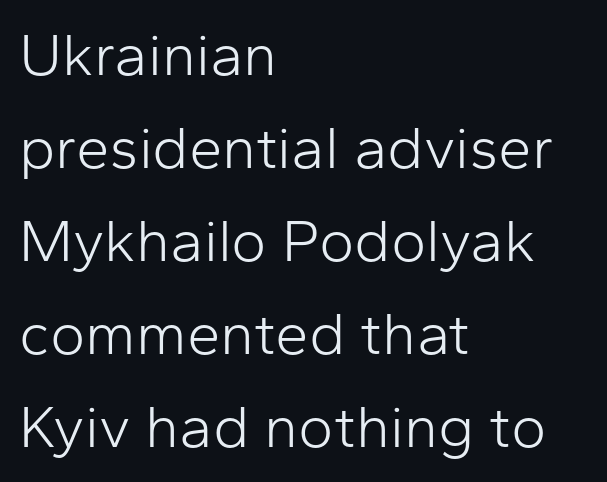
The image shows 60 px light sans-serif type, upright; set left-aligned, normal line spacing (1.55x), normal letter spacing, not underlined; low stroke contrast and a medium x-height.
